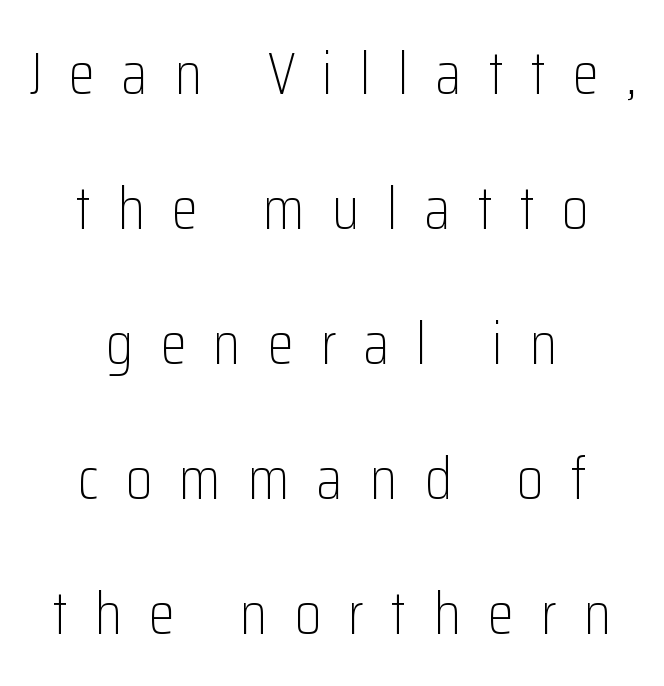
The image shows 60 px light, condensed sans-serif type, upright; set centered, loose line spacing (2.25x), unusually wide letter spacing (+0.45 em), not underlined; low stroke contrast and a medium x-height.
